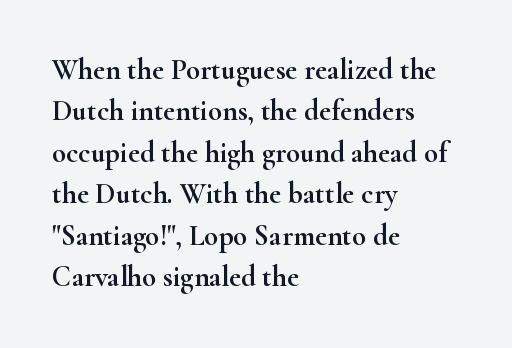
Q: Is the text italic (slanted)? A: No, it is upright.
Q: Is the typeface a serif or a sans-serif typeface? A: Serif.
Q: Is the text underlined? A: No.
Q: How is the paragraph aligned? A: Left-aligned.
Q: Is the spacing between letters normal or unusually wide? A: Normal.
Q: Is the spacing between lines tight, normal or loose? A: Normal.
Q: Width (condensed, normal, or wide)? A: Wide.
Q: Stroke contrast? A: High.
Q: x-height? A: Small.
Q: Monospaced? A: No.
